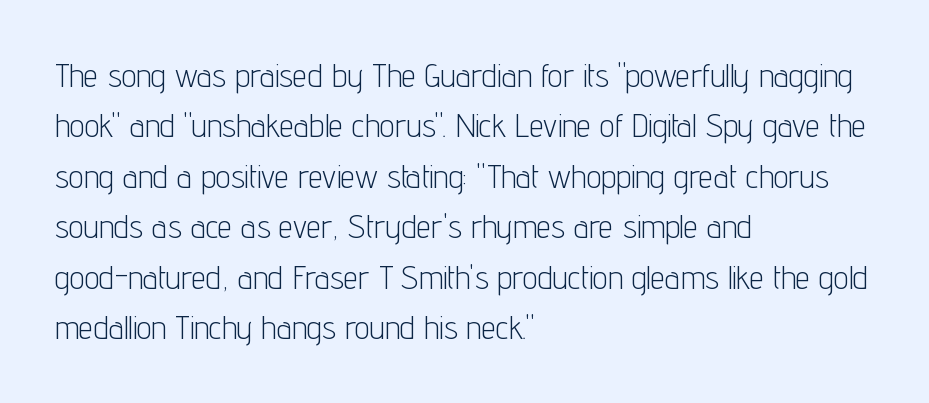
The image shows 33 px light, condensed sans-serif type, upright; set left-aligned, normal line spacing (1.53x), normal letter spacing, not underlined; low stroke contrast and a medium x-height.
